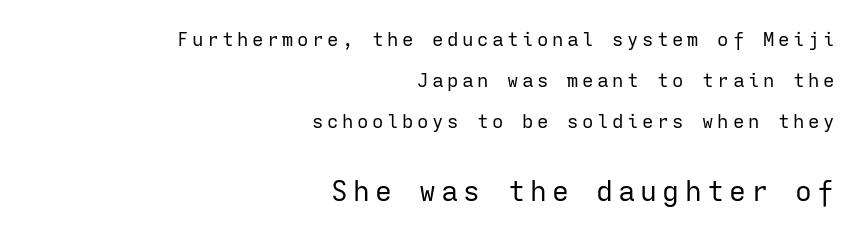
Q: Is the text bold? A: No.
Q: Is the text italic (slanted)? A: No, it is upright.
Q: Is the typeface a serif or a sans-serif typeface? A: Sans-serif.
Q: Is the text underlined? A: No.
Q: How is the paragraph aligned? A: Right-aligned.
Q: Is the spacing between lines tight, normal or loose? A: Loose.
Q: Which block of text is set in a larger size, the first (top) or the second (bottom)? A: The second (bottom) one.
Q: Width (condensed, normal, or wide)? A: Normal.
Q: Stroke contrast? A: Low.
Q: x-height? A: Medium.
Q: Monospaced? A: Yes.
